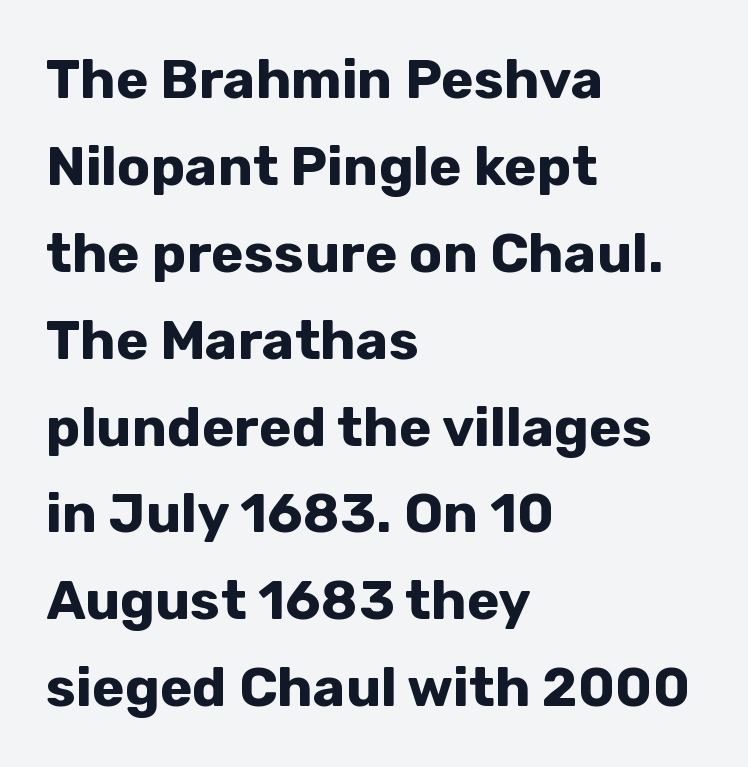
The image shows 55 px bold sans-serif type, upright; set left-aligned, normal line spacing (1.58x), normal letter spacing, not underlined; low stroke contrast and a medium x-height.
